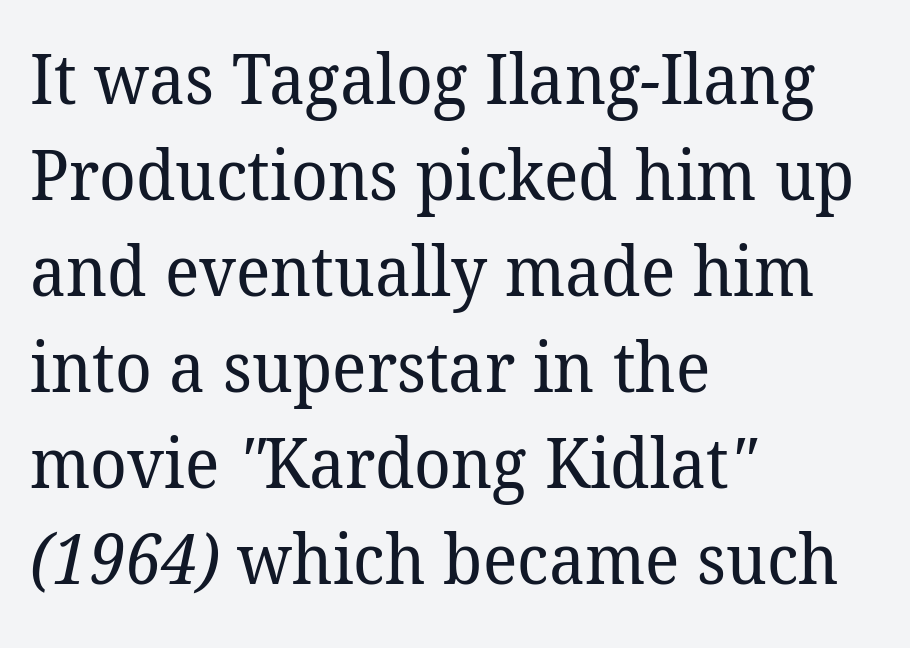
{"serif": "yes", "bold": "no", "weight": "regular", "width": "normal", "stroke_contrast": "low", "x_height": "medium", "monospaced": "no", "underline": "no", "align": "left", "line_spacing": "normal", "line_spacing_ratio": 1.39, "letter_spacing": "normal", "letter_spacing_em": 0.0, "glyph_px": 69}
